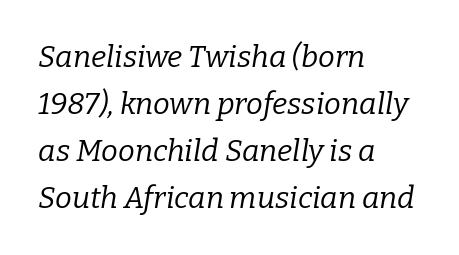
The image shows 30 px regular-weight serif type, italic (leaning right); set left-aligned, normal line spacing (1.57x), normal letter spacing, not underlined; low stroke contrast and a medium x-height.
